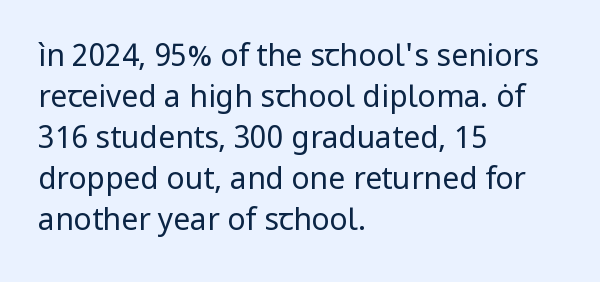
The image shows 30 px regular-weight sans-serif type, upright; set left-aligned, normal line spacing (1.37x), normal letter spacing, not underlined; low stroke contrast and a medium x-height.
